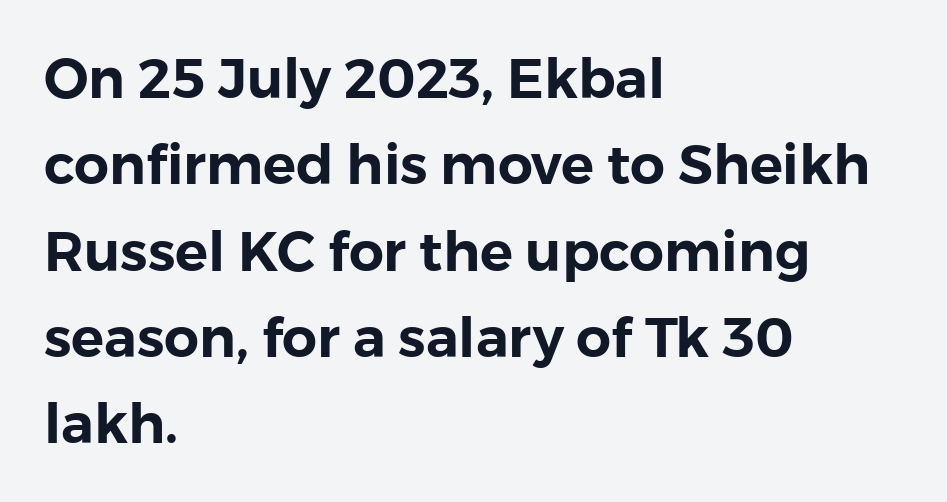
A normal amount of white space separates one row of letters from the next. Think of a printed novel: that variable character pitch is what you see here. Compared with typical body copy, the letter spacing here is the same. The space beneath each line is pristine and unruled.
